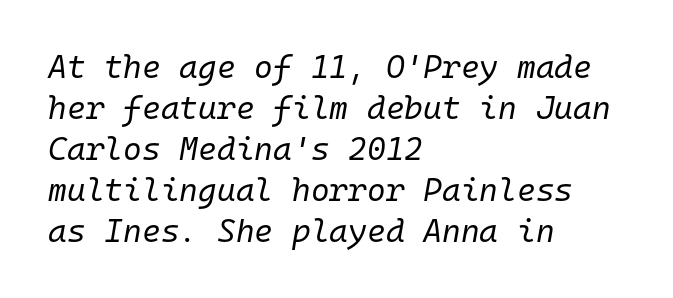
The typesetter chose a ragged-right arrangement here. The zone under the glyphs is completely vacant. Leading matches the norm, producing a regular column. The strokes carry an ordinary text weight at most. Each word holds together tightly as a unit, with standard inter-letter gaps.
